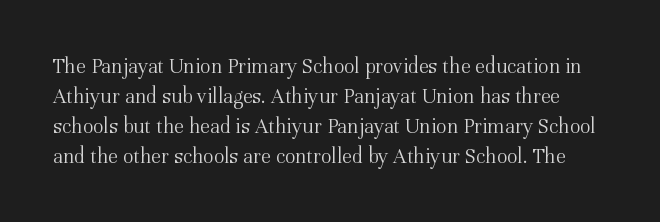
The image shows 22 px text type, upright; set normal line spacing (1.36x), normal letter spacing, not underlined.
